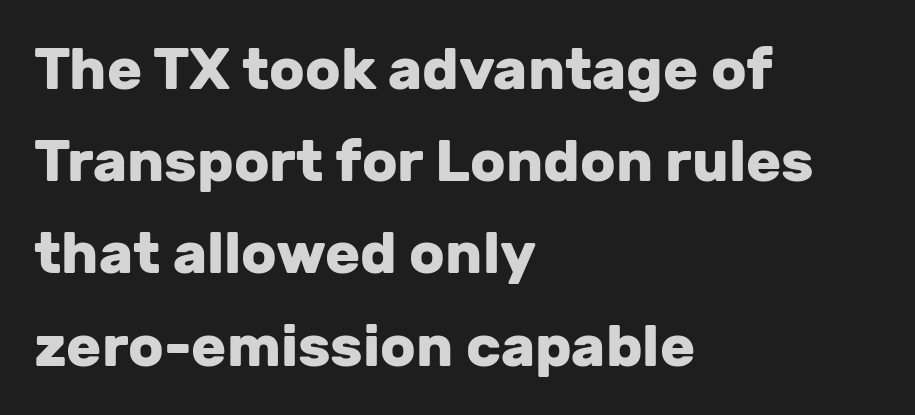
{"serif": "no", "italic": "no", "bold": "yes", "weight": "heavy", "width": "normal", "stroke_contrast": "low", "x_height": "medium", "monospaced": "no", "underline": "no", "align": "left", "line_spacing": "normal", "line_spacing_ratio": 1.59, "letter_spacing": "normal", "letter_spacing_em": 0.0, "glyph_px": 58}
